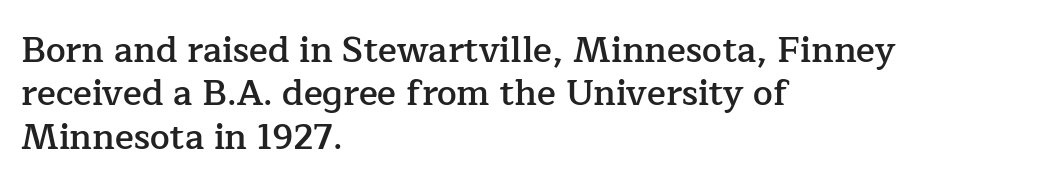
{"serif": "yes", "italic": "no", "bold": "semi", "weight": "semibold", "width": "normal", "stroke_contrast": "low", "x_height": "medium", "monospaced": "no", "underline": "no", "align": "left", "line_spacing_ratio": 1.24, "letter_spacing": "normal", "letter_spacing_em": 0.0, "glyph_px": 35}
